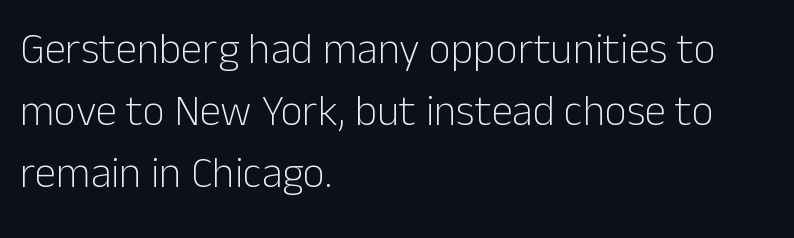
This sample uses plain, unmodified letter spacing. The typesetting does not lean heavy: it is not bold. The glyphs in this specimen are sans serif. The face used here is proportionally spaced, like ordinary book or web type. Descenders are the only things crossing below the line. Vertically, the passage feels balanced, rows spaced as you'd expect.
